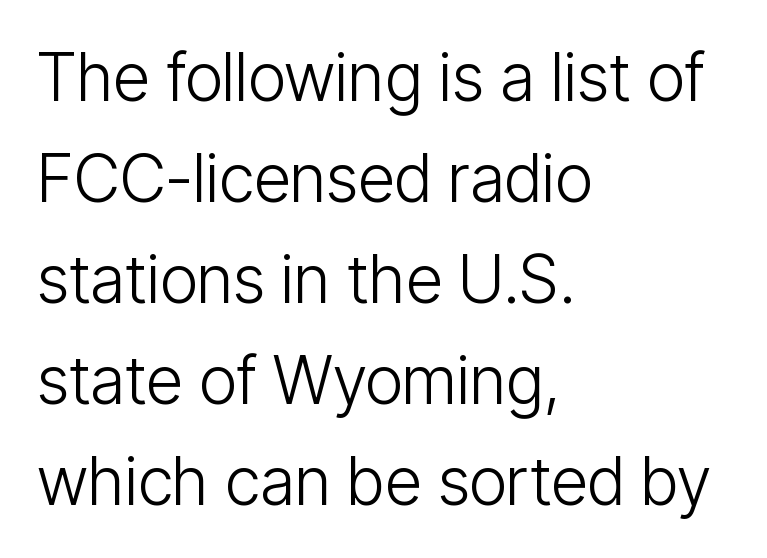
The image shows 66 px light, condensed sans-serif type, upright; set left-aligned, normal line spacing (1.53x), normal letter spacing, not underlined; low stroke contrast and a medium x-height.
